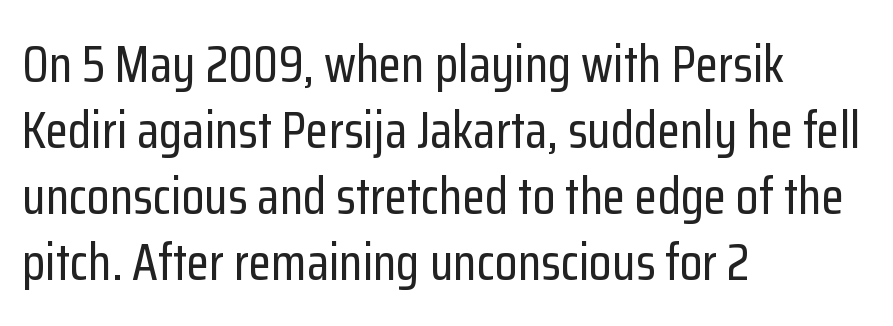
The image shows 52 px condensed sans-serif type, upright; set left-aligned, normal line spacing (1.27x), normal letter spacing, not underlined; low stroke contrast and a medium x-height.
